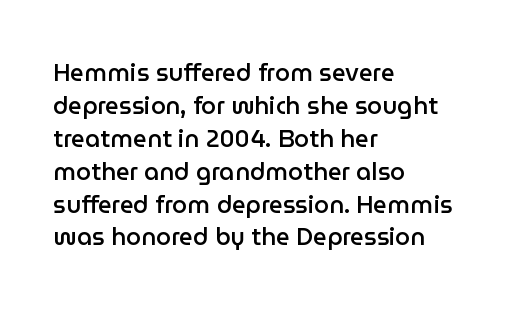
Q: Is the text bold? A: Semi-bold.
Q: Is the text italic (slanted)? A: No, it is upright.
Q: Is the text underlined? A: No.
Q: How is the paragraph aligned? A: Left-aligned.
Q: Is the spacing between letters normal or unusually wide? A: Normal.
Q: Is the spacing between lines tight, normal or loose? A: Normal.
